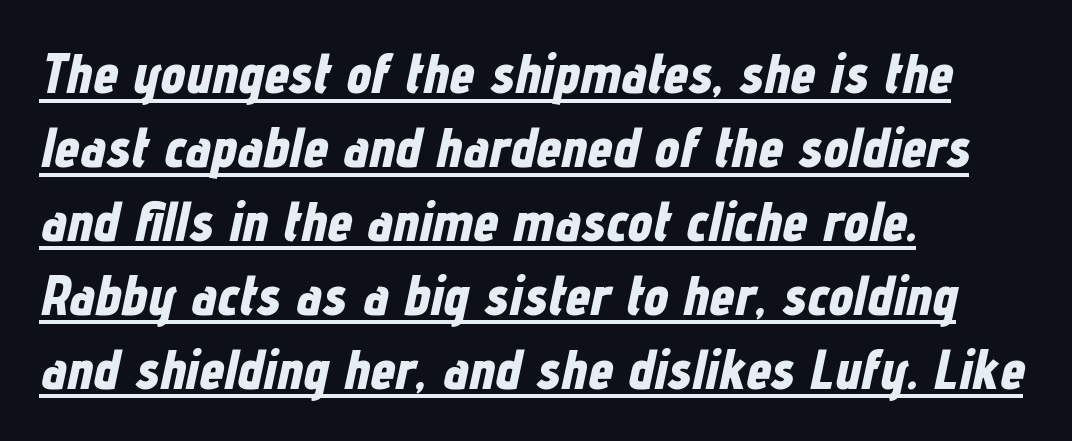
{"italic": "yes", "lean": "right", "slant_degrees": 12, "bold": "yes", "weight": "bold", "width": "condensed", "stroke_contrast": "low", "x_height": "medium", "monospaced": "no", "underline": "yes", "align": "left", "line_spacing": "normal", "line_spacing_ratio": 1.32, "letter_spacing": "normal", "letter_spacing_em": 0.0, "glyph_px": 56}
